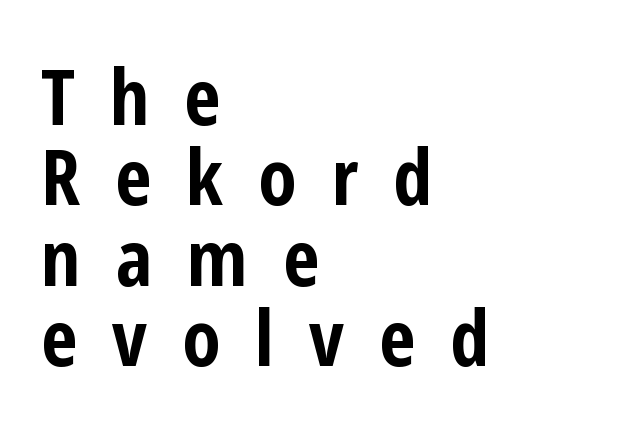
Q: Is the text bold? A: Yes.
Q: Is the text italic (slanted)? A: No, it is upright.
Q: Is the typeface a serif or a sans-serif typeface? A: Sans-serif.
Q: Is the text underlined? A: No.
Q: How is the paragraph aligned? A: Left-aligned.
Q: Is the spacing between letters normal or unusually wide? A: Unusually wide.
Q: Is the spacing between lines tight, normal or loose? A: Tight.
Q: Width (condensed, normal, or wide)? A: Condensed.
Q: Stroke contrast? A: Low.
Q: x-height? A: Medium.
Q: Monospaced? A: No.
